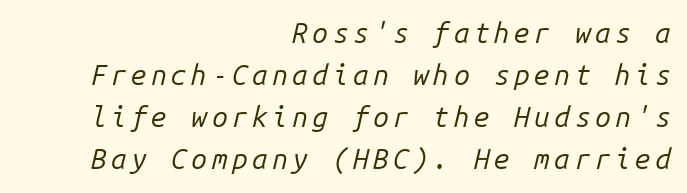
The typesetting does not lean heavy: it is not bold. Each letter, wide or thin by design, is forced into the same width here. How would I describe the line gaps? Plain and ordinary. Line ends are locked; line starts wander. Nobody drew a line under any word here. The axis of the letterforms is tilted away from vertical.
